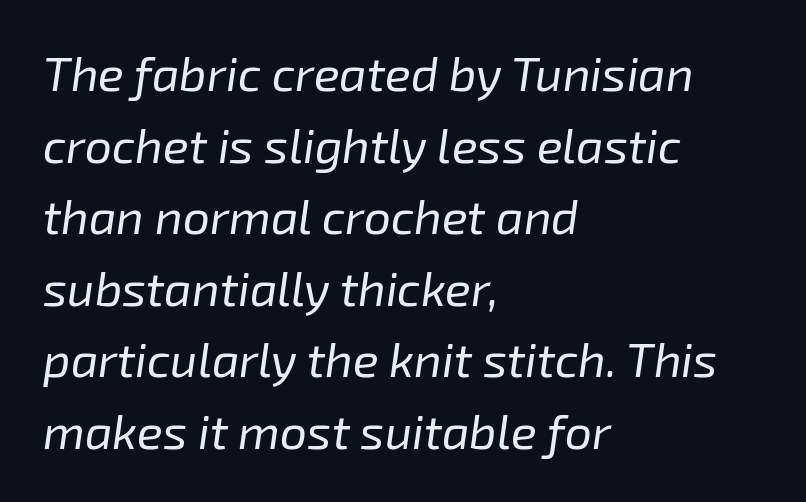
Compared with ordinary roman type, these characters are visibly tilted. Beneath every word, the page is bare. The rows are spaced the way most documents space them. The weight would be labelled regular, book, light, or lighter still. How are the letters spaced? Ordinarily, with no added tracking. The passage shown is typed in a proportional face where columns would drift.
